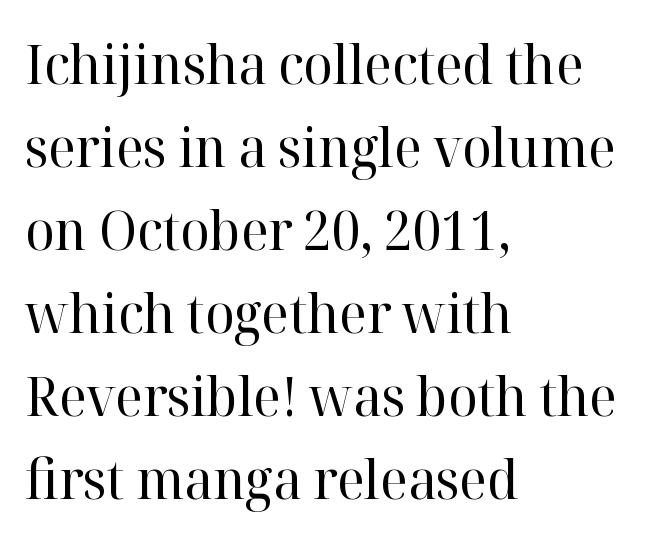
Q: Is the text bold? A: No.
Q: Is the text italic (slanted)? A: No, it is upright.
Q: Is the typeface a serif or a sans-serif typeface? A: Serif.
Q: Is the text underlined? A: No.
Q: How is the paragraph aligned? A: Left-aligned.
Q: Is the spacing between letters normal or unusually wide? A: Normal.
Q: Is the spacing between lines tight, normal or loose? A: Normal.
Q: Width (condensed, normal, or wide)? A: Normal.
Q: Stroke contrast? A: High.
Q: x-height? A: Medium.
Q: Monospaced? A: No.
